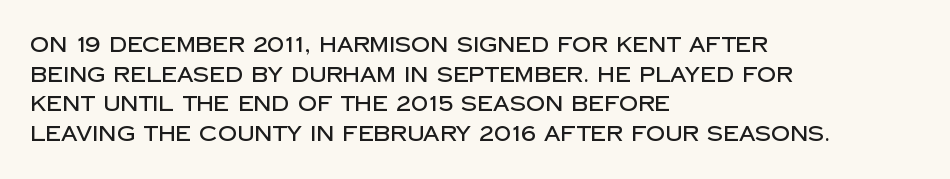
The image shows 21 px text type, upright; set left-aligned, normal line spacing (1.41x), normal letter spacing, not underlined.
